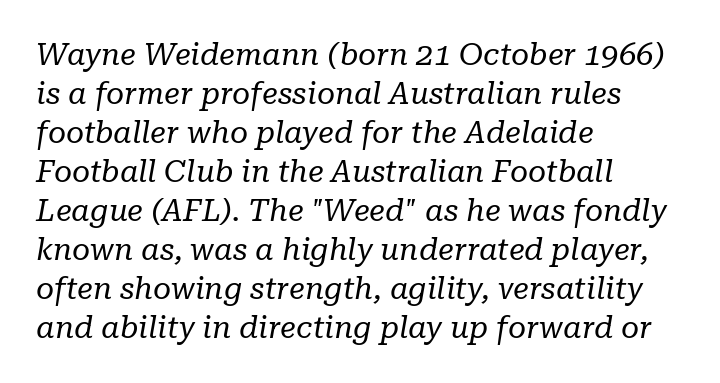
{"serif": "yes", "italic": "yes", "lean": "right", "slant_degrees": 10, "bold": "no", "weight": "regular", "width": "normal", "stroke_contrast": "low", "x_height": "medium", "monospaced": "no", "underline": "no", "align": "left", "line_spacing": "normal", "line_spacing_ratio": 1.26, "letter_spacing": "normal", "letter_spacing_em": 0.0, "glyph_px": 31}
